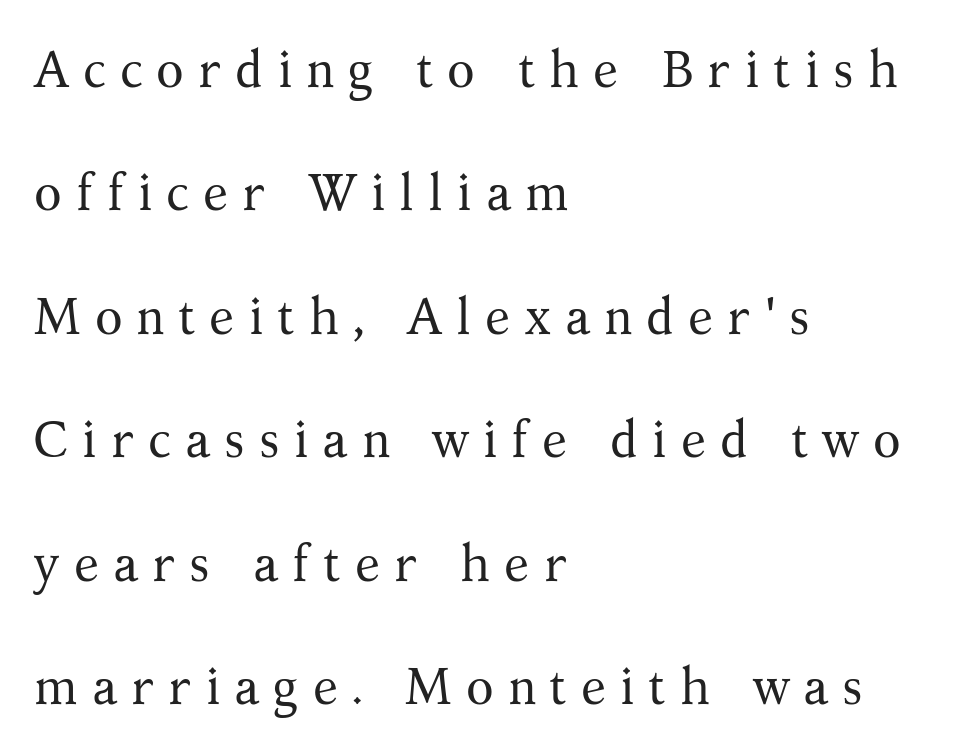
{"serif": "yes", "italic": "no", "bold": "no", "weight": "regular", "width": "normal", "stroke_contrast": "medium", "x_height": "medium", "monospaced": "no", "underline": "no", "align": "left", "line_spacing": "loose", "line_spacing_ratio": 2.42, "letter_spacing": "wide", "letter_spacing_em": 0.27, "glyph_px": 51}
